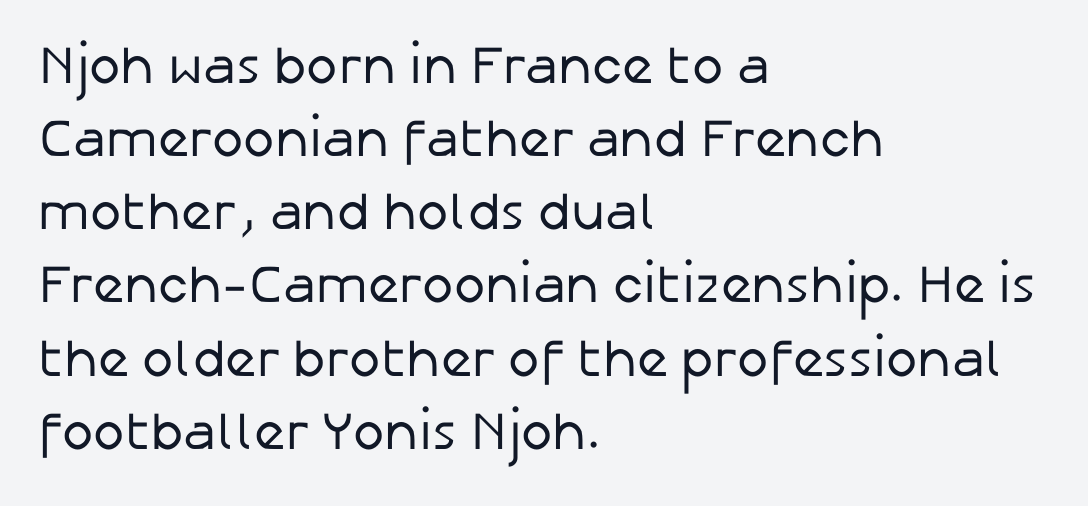
The image shows 53 px regular-weight sans-serif type, upright; set left-aligned, normal line spacing (1.38x), normal letter spacing, not underlined; low stroke contrast and a medium x-height.
